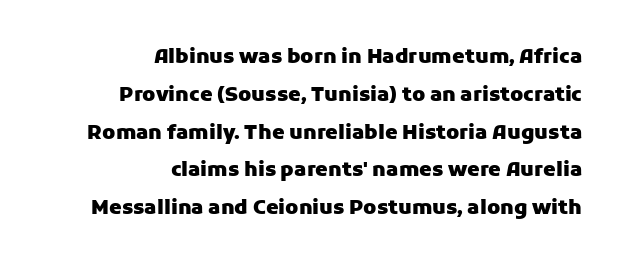
Q: Is the text bold? A: Yes.
Q: Is the text italic (slanted)? A: No, it is upright.
Q: Is the text underlined? A: No.
Q: How is the paragraph aligned? A: Right-aligned.
Q: Is the spacing between letters normal or unusually wide? A: Normal.
